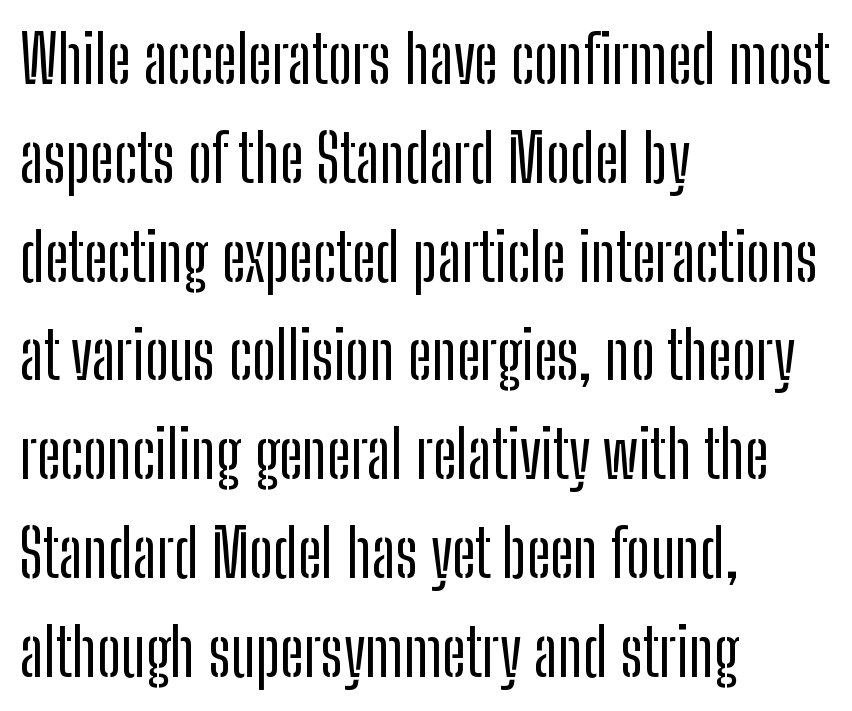
Q: Is the text italic (slanted)? A: No, it is upright.
Q: Is the typeface a serif or a sans-serif typeface? A: Sans-serif.
Q: Is the text underlined? A: No.
Q: How is the paragraph aligned? A: Left-aligned.
Q: Is the spacing between letters normal or unusually wide? A: Normal.
Q: Is the spacing between lines tight, normal or loose? A: Normal.
Q: Width (condensed, normal, or wide)? A: Condensed.
Q: Stroke contrast? A: Low.
Q: x-height? A: Medium.
Q: Monospaced? A: No.
